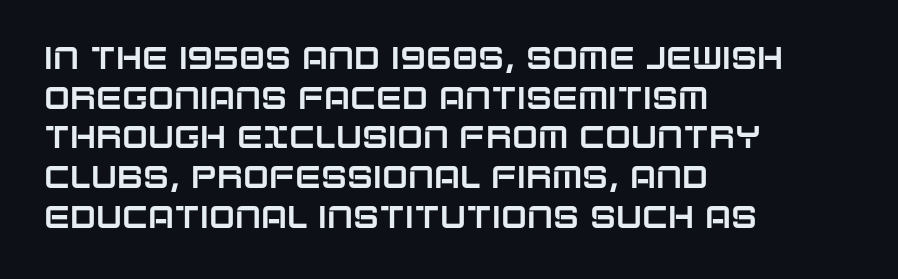
The strip under each line holds only bare page. Which margin do the lines hug? The left one — the right edge is uneven. No italicization has been applied; the sample stays upright. Normally led — the rows are evenly, conventionally spaced.
